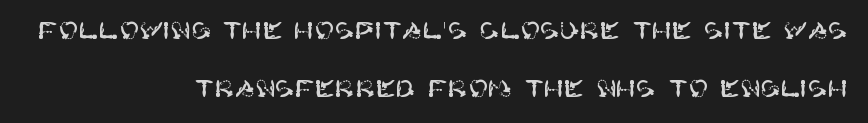
Q: Is the text italic (slanted)? A: No, it is upright.
Q: Is the text underlined? A: No.
Q: How is the paragraph aligned? A: Right-aligned.
Q: Is the spacing between letters normal or unusually wide? A: Normal.
Q: Is the spacing between lines tight, normal or loose? A: Loose.
